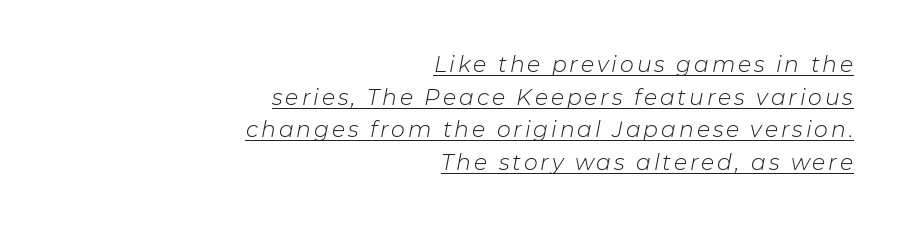
{"italic": "yes", "lean": "right", "slant_degrees": 11, "bold": "no", "underline": "yes", "align": "right", "line_spacing": "normal", "line_spacing_ratio": 1.48, "glyph_px": 22}
